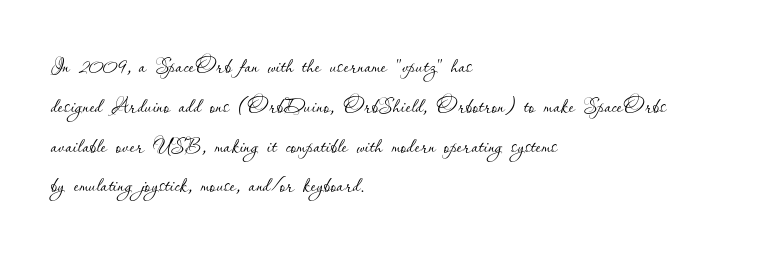
The image shows 28 px thin type; set left-aligned, normal line spacing (1.42x), normal letter spacing, not underlined; low stroke contrast and a small x-height.
